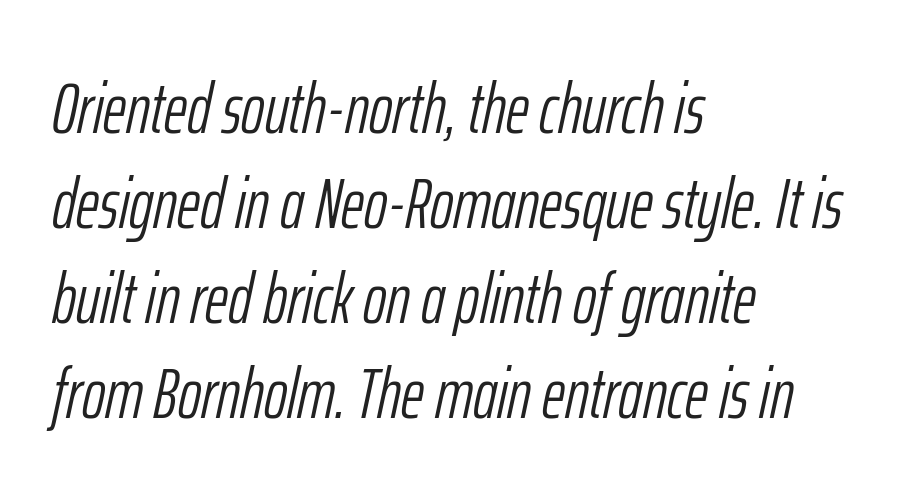
The image shows 71 px light, condensed type, italic (leaning right); set left-aligned, normal line spacing (1.34x), normal letter spacing, not underlined; low stroke contrast and a medium x-height.
